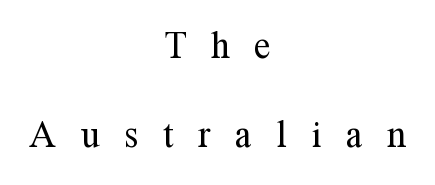
Q: Is the text bold? A: No.
Q: Is the text italic (slanted)? A: No, it is upright.
Q: Is the typeface a serif or a sans-serif typeface? A: Serif.
Q: Is the text underlined? A: No.
Q: How is the paragraph aligned? A: Centered.
Q: Is the spacing between letters normal or unusually wide? A: Unusually wide.
Q: Width (condensed, normal, or wide)? A: Condensed.
Q: Stroke contrast? A: Medium.
Q: x-height? A: Medium.
Q: Monospaced? A: No.
